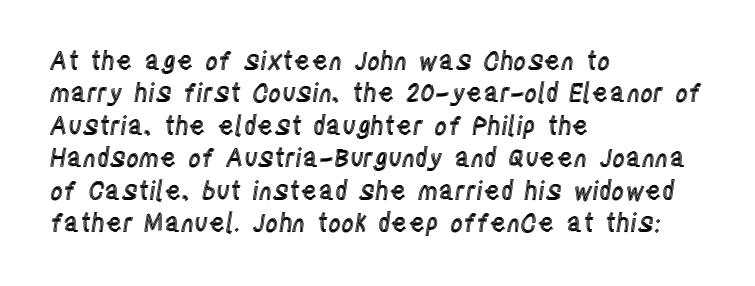
{"underline": "no", "align": "left", "line_spacing": "normal", "line_spacing_ratio": 1.3, "letter_spacing": "normal", "letter_spacing_em": 0.0, "glyph_px": 25}
